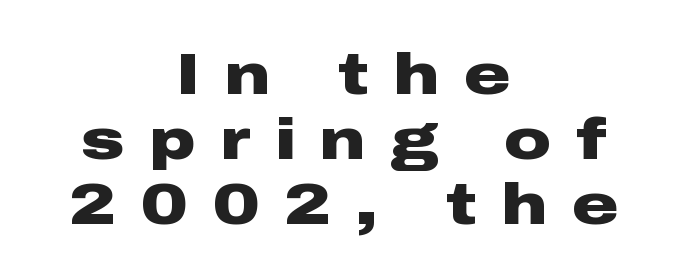
Check where the strokes stop: nothing finishes them off — pure sans. Words float on clear page, feet unadorned. No italicization has been applied; the sample stays upright. This sample uses expanded letter spacing, leaving extra air between glyphs. This rendering uses center alignment, leaving both contours irregular but symmetric.
